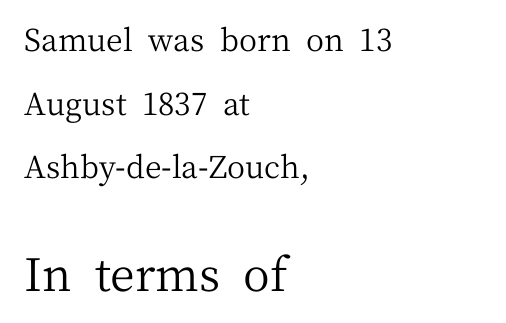
Q: Is the text bold? A: No.
Q: Is the text italic (slanted)? A: No, it is upright.
Q: Is the typeface a serif or a sans-serif typeface? A: Serif.
Q: Is the text underlined? A: No.
Q: How is the paragraph aligned? A: Left-aligned.
Q: Is the spacing between letters normal or unusually wide? A: Normal.
Q: Is the spacing between lines tight, normal or loose? A: Loose.
Q: Which block of text is set in a larger size, the first (top) or the second (bottom)? A: The second (bottom) one.
Q: Width (condensed, normal, or wide)? A: Normal.
Q: Stroke contrast? A: Medium.
Q: x-height? A: Medium.
Q: Monospaced? A: No.
